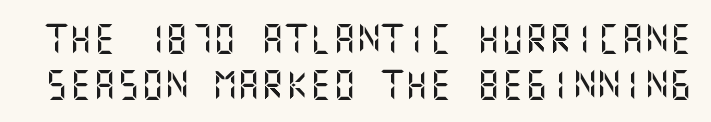
Q: Is the text italic (slanted)? A: No, it is upright.
Q: Is the typeface a serif or a sans-serif typeface? A: Sans-serif.
Q: Is the text underlined? A: No.
Q: Is the spacing between letters normal or unusually wide? A: Normal.
Q: Is the spacing between lines tight, normal or loose? A: Normal.
Q: Width (condensed, normal, or wide)? A: Normal.
Q: Stroke contrast? A: Medium.
Q: x-height? A: Large.
